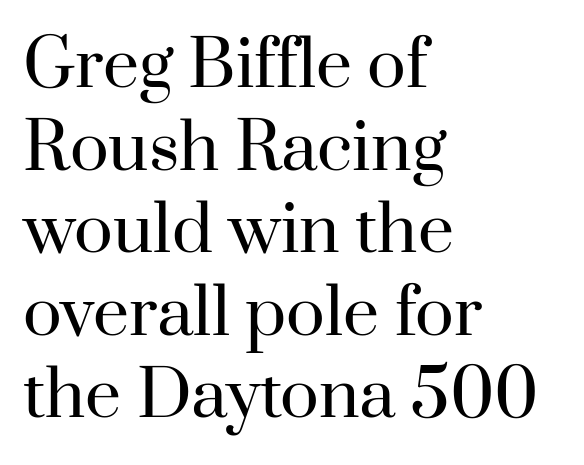
{"serif": "yes", "italic": "no", "bold": "no", "weight": "regular", "width": "normal", "stroke_contrast": "high", "x_height": "small", "monospaced": "no", "underline": "no", "align": "left", "line_spacing": "normal", "line_spacing_ratio": 1.29, "letter_spacing": "normal", "letter_spacing_em": 0.0, "glyph_px": 64}
